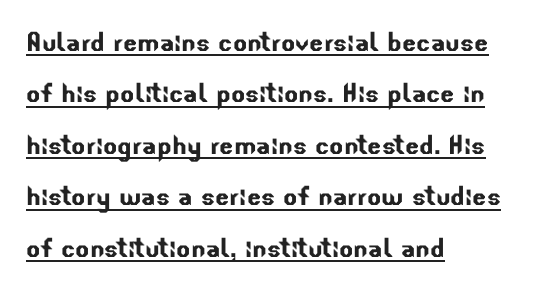
Q: Is the typeface a serif or a sans-serif typeface? A: Sans-serif.
Q: Is the text underlined? A: Yes.
Q: How is the paragraph aligned? A: Left-aligned.
Q: Is the spacing between letters normal or unusually wide? A: Normal.
Q: Is the spacing between lines tight, normal or loose? A: Normal.
Q: Width (condensed, normal, or wide)? A: Normal.
Q: Stroke contrast? A: Low.
Q: x-height? A: Small.
Q: Monospaced? A: No.
